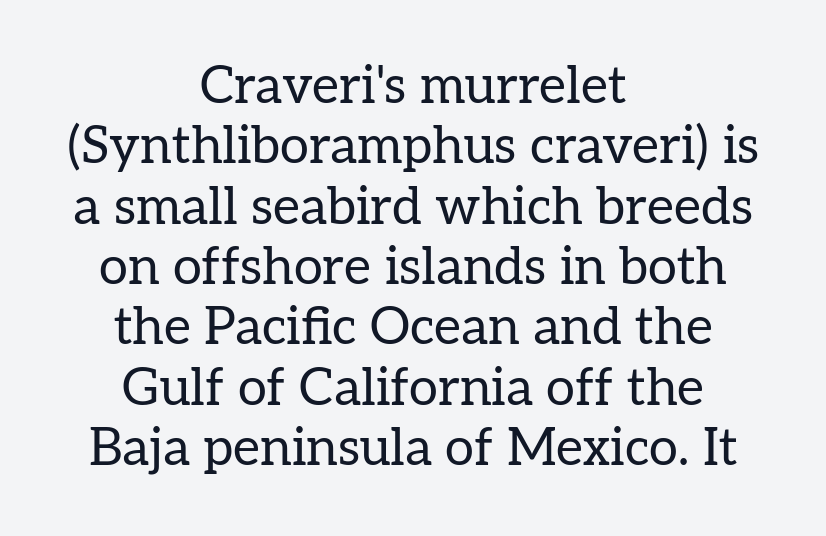
The image shows 52 px regular-weight serif type, upright; set centered, line spacing 1.16x, normal letter spacing, not underlined; low stroke contrast and a medium x-height.
